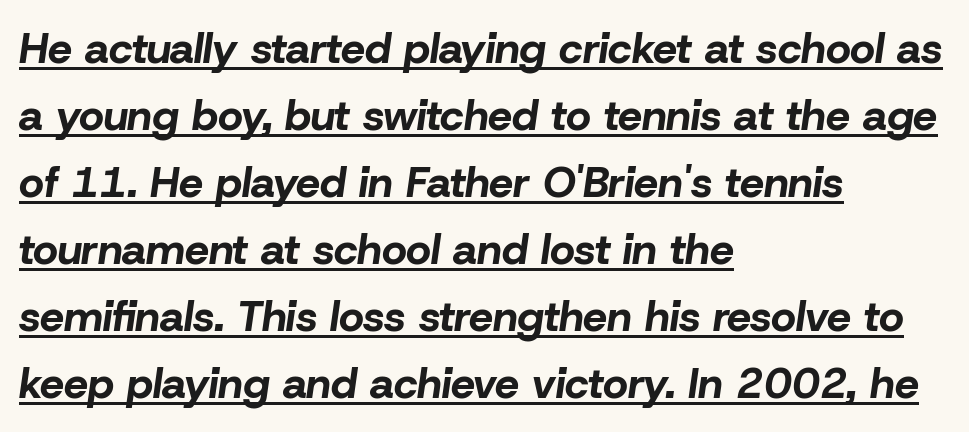
The line-height multiplier appears to be the usual default. The specimen includes a rule beneath the text block's lines. This sample has the flowing, uneven cadence of proportional lettering. Layout note: lines flush left.
